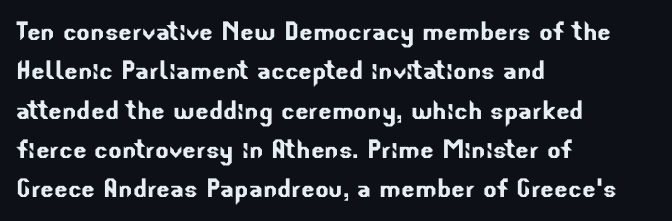
The image shows 32 px sans-serif type; set left-aligned, line spacing 1.23x, normal letter spacing, not underlined; low stroke contrast and a small x-height.
